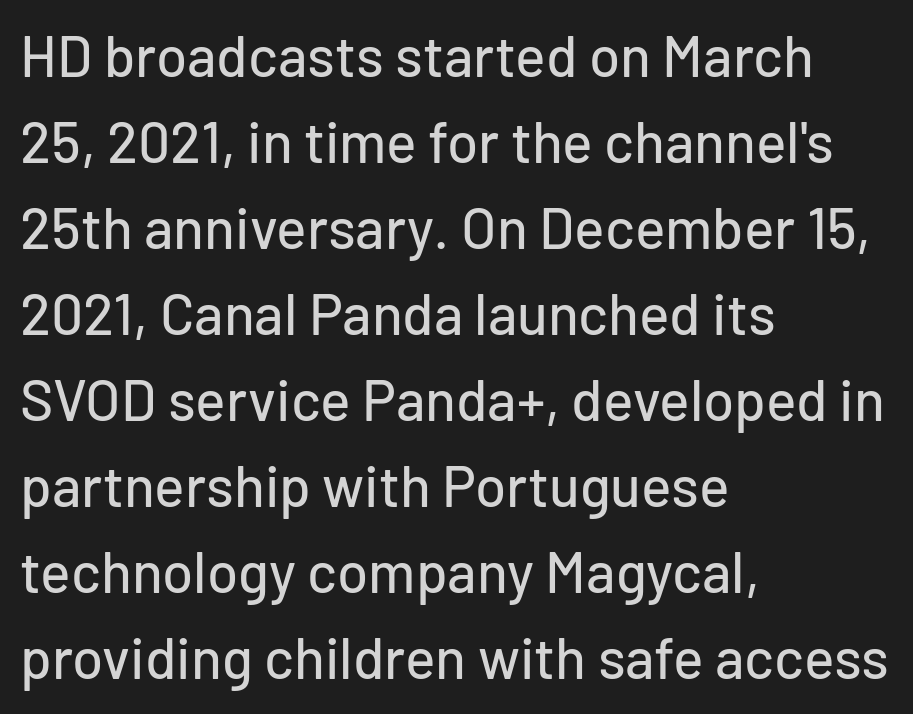
{"serif": "no", "italic": "no", "width": "normal", "stroke_contrast": "low", "x_height": "medium", "monospaced": "no", "underline": "no", "align": "left", "line_spacing": "normal", "line_spacing_ratio": 1.51, "letter_spacing": "normal", "letter_spacing_em": 0.0, "glyph_px": 57}
